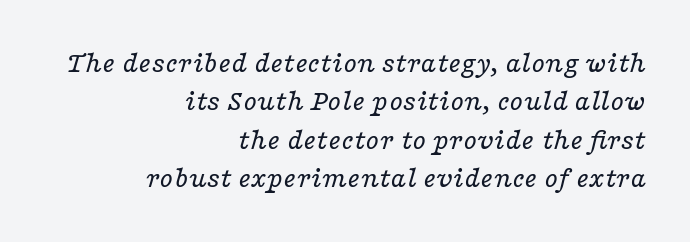
{"serif": "yes", "italic": "yes", "lean": "right", "slant_degrees": 16, "bold": "no", "weight": "regular", "width": "wide", "stroke_contrast": "low", "x_height": "medium", "monospaced": "no", "underline": "no", "align": "right", "line_spacing_ratio": 1.24, "letter_spacing": "normal", "letter_spacing_em": 0.0, "glyph_px": 31}
